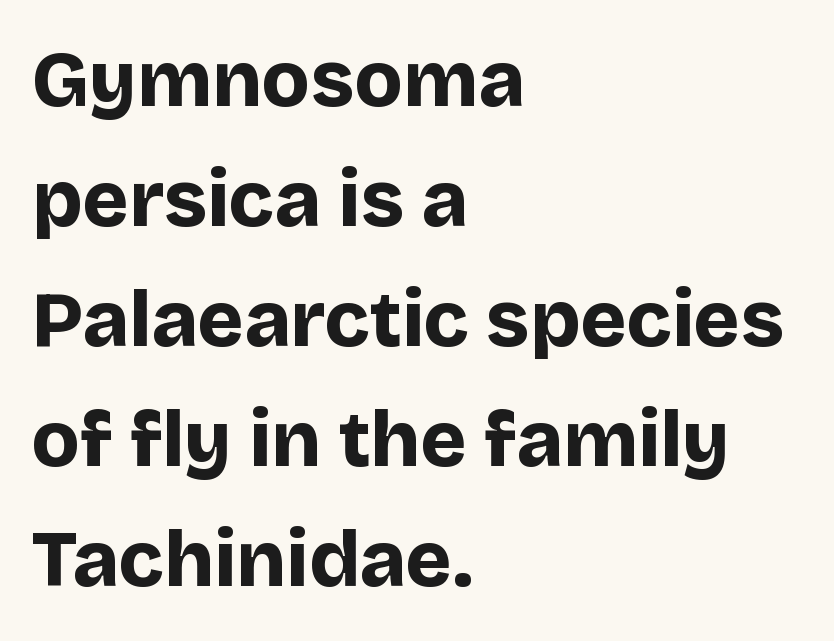
The image shows 79 px bold sans-serif type, upright; set left-aligned, normal line spacing (1.52x), normal letter spacing, not underlined; low stroke contrast and a large x-height.
